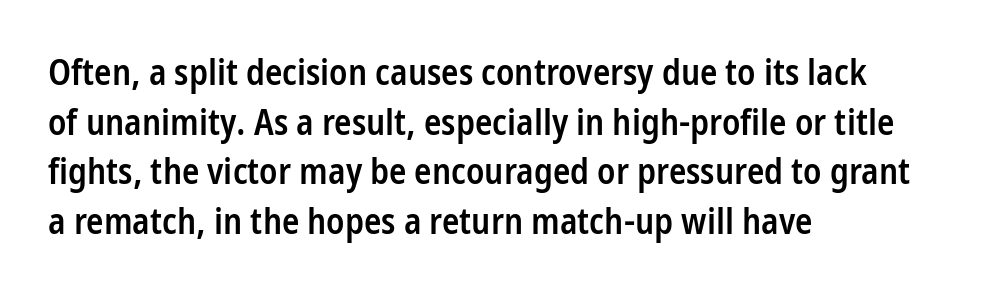
{"serif": "no", "italic": "no", "bold": "semi", "weight": "semibold", "width": "condensed", "stroke_contrast": "low", "x_height": "medium", "monospaced": "no", "underline": "no", "align": "left", "line_spacing": "normal", "line_spacing_ratio": 1.38, "letter_spacing": "normal", "letter_spacing_em": 0.0, "glyph_px": 36}
